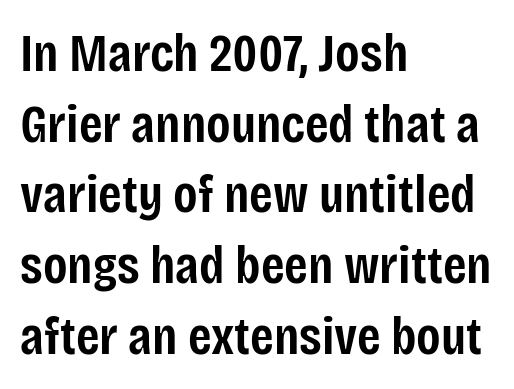
Q: Is the text bold? A: Semi-bold.
Q: Is the text italic (slanted)? A: No, it is upright.
Q: Is the typeface a serif or a sans-serif typeface? A: Sans-serif.
Q: Is the text underlined? A: No.
Q: How is the paragraph aligned? A: Left-aligned.
Q: Is the spacing between letters normal or unusually wide? A: Normal.
Q: Is the spacing between lines tight, normal or loose? A: Normal.
Q: Width (condensed, normal, or wide)? A: Condensed.
Q: Stroke contrast? A: Low.
Q: x-height? A: Large.
Q: Monospaced? A: No.
